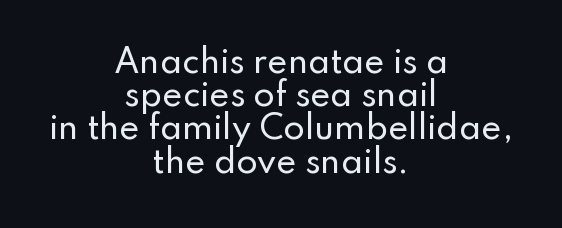
The image shows 31 px sans-serif type, upright; set centered, tight line spacing (1.07x), normal letter spacing, not underlined; low stroke contrast and a small x-height.
